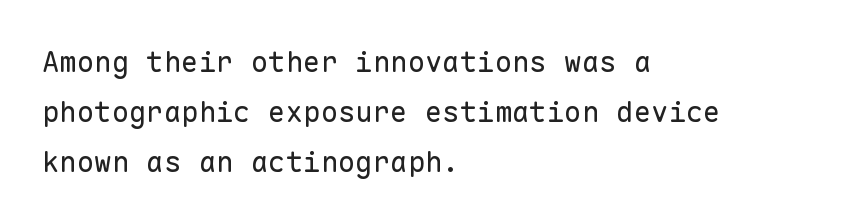
The image shows 29 px regular-weight sans-serif type, upright, monospaced; set left-aligned, line spacing 1.73x, normal letter spacing, not underlined; low stroke contrast and a medium x-height.
